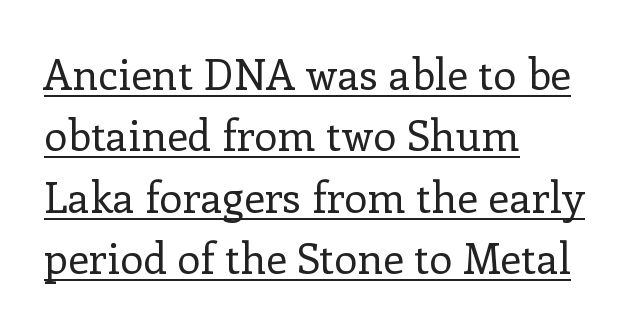
Does a line run under the words? Yes, clearly. Note: serifs present on the glyphs. Horizontal alignment here is leftward, the default for most running prose. Caption: face not bold, strokes unweighted. Character widths vary here, with narrow letters taking less room than wide ones.
